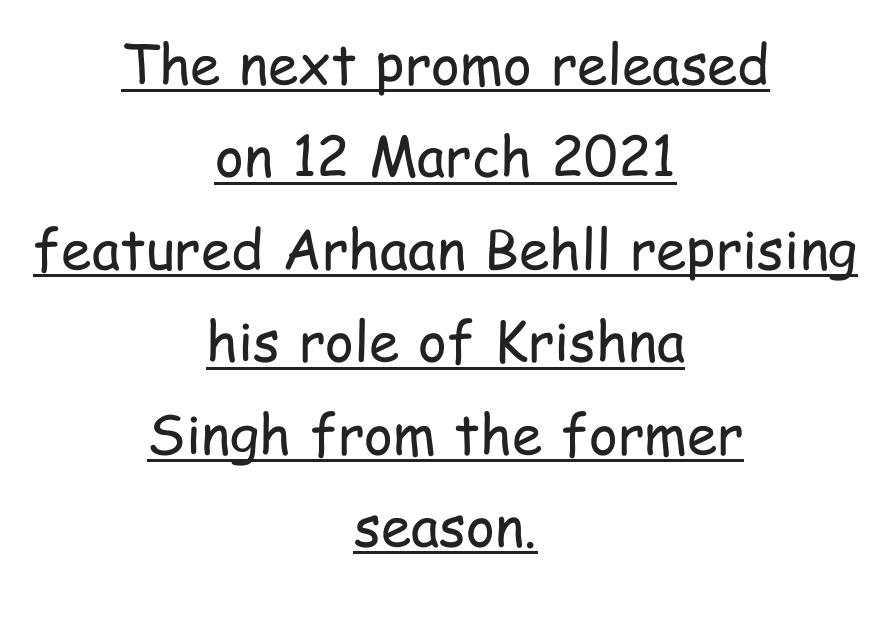
Q: Is the text bold? A: No.
Q: Is the text italic (slanted)? A: No, it is upright.
Q: Is the typeface a serif or a sans-serif typeface? A: Sans-serif.
Q: Is the text underlined? A: Yes.
Q: How is the paragraph aligned? A: Centered.
Q: Is the spacing between letters normal or unusually wide? A: Normal.
Q: Is the spacing between lines tight, normal or loose? A: Normal.
Q: Width (condensed, normal, or wide)? A: Condensed.
Q: Stroke contrast? A: Low.
Q: x-height? A: Medium.
Q: Monospaced? A: No.
